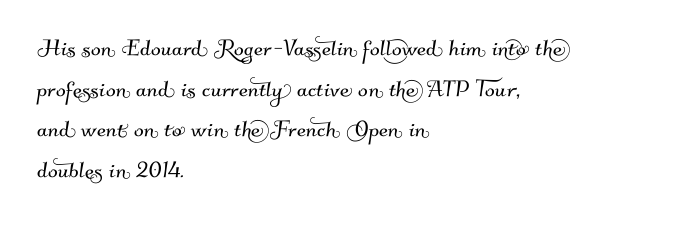
Q: Is the typeface a serif or a sans-serif typeface? A: Sans-serif.
Q: Is the text underlined? A: No.
Q: How is the paragraph aligned? A: Left-aligned.
Q: Is the spacing between letters normal or unusually wide? A: Normal.
Q: Is the spacing between lines tight, normal or loose? A: Normal.
Q: Width (condensed, normal, or wide)? A: Normal.
Q: Stroke contrast? A: Medium.
Q: x-height? A: Small.
Q: Monospaced? A: No.
